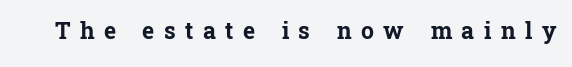
{"italic": "no", "bold": "yes", "underline": "no", "letter_spacing": "wide", "letter_spacing_em": 0.41, "glyph_px": 23}
